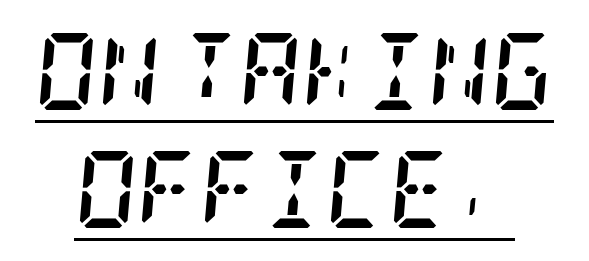
Q: Is the text bold? A: Yes.
Q: Is the text italic (slanted)? A: Yes, it leans right by about 5 degrees.
Q: Is the typeface a serif or a sans-serif typeface? A: Serif.
Q: Is the text underlined? A: Yes.
Q: Is the spacing between letters normal or unusually wide? A: Normal.
Q: Is the spacing between lines tight, normal or loose? A: Normal.
Q: Width (condensed, normal, or wide)? A: Condensed.
Q: Stroke contrast? A: Low.
Q: x-height? A: Large.
